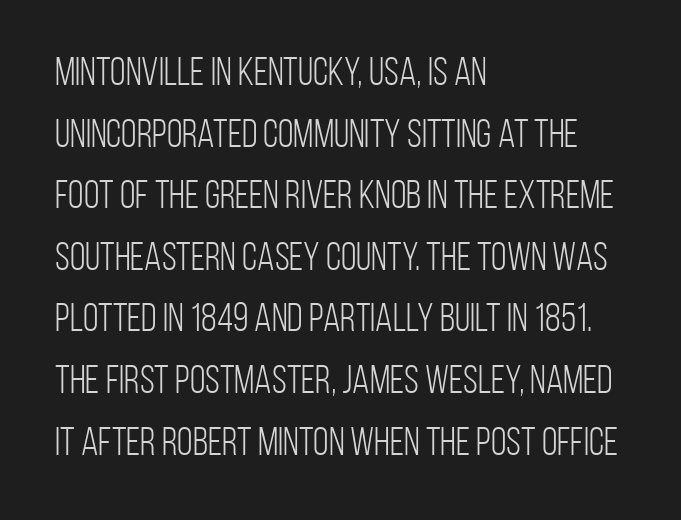
The image shows 40 px light, condensed sans-serif type, upright; set left-aligned, normal line spacing (1.54x), normal letter spacing, not underlined; low stroke contrast and a large x-height.
